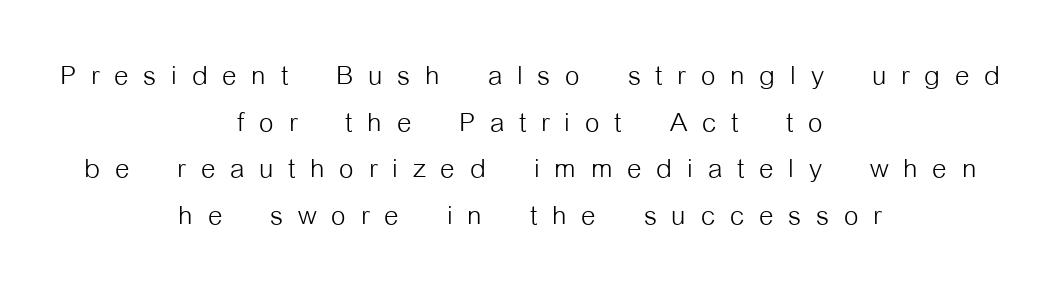
The image shows 37 px light, condensed sans-serif type, upright; set centered, normal line spacing (1.26x), unusually wide letter spacing (+0.4 em), not underlined; low stroke contrast and a medium x-height.
